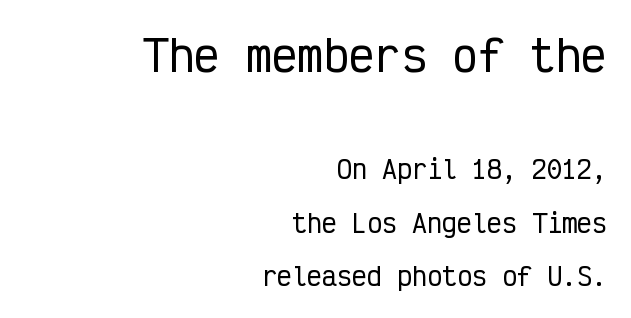
Inter-character spacing is left at the font's built-in metrics. Leading is clearly above the norm, producing a sparse column. Posture: straight, roman, zero tilt. Regarding serifs, this sample does without them. Of the two passages, the one on top uses the larger point size. A student would call this right alignment; a typographer would say flush right, rag left.
